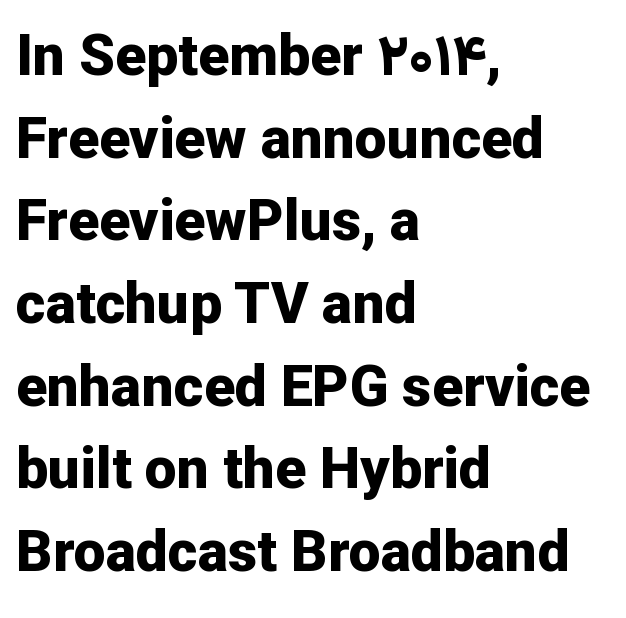
The image shows 57 px bold sans-serif type, upright; set left-aligned, normal line spacing (1.45x), normal letter spacing, not underlined; low stroke contrast and a medium x-height.
